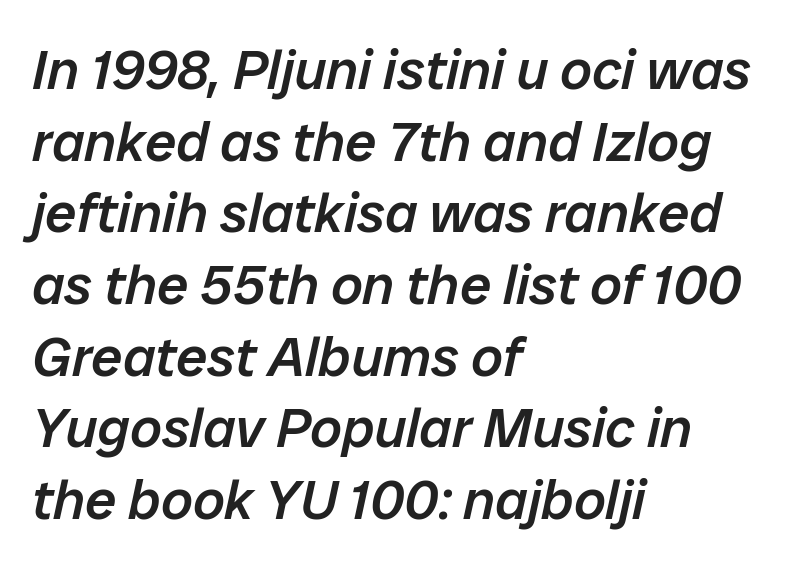
The image shows 56 px semibold type, italic (leaning right); set left-aligned, normal line spacing (1.28x), normal letter spacing, not underlined; low stroke contrast and a medium x-height.
